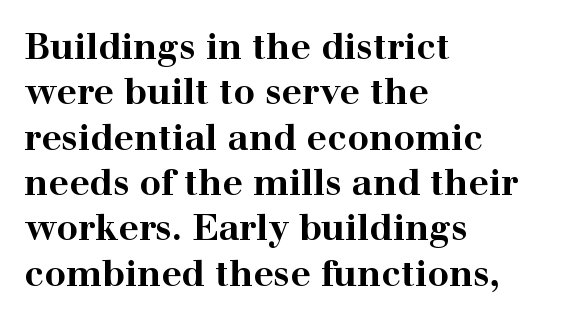
The specimen omits any rule beneath the text block's lines. Here the glyphs are tracked normally, forming tight word shapes. If you drew a ruler down the left edge, every line would touch it. A typesetter would call this proportional, since set widths differ per character. The letters stand straight up with perfectly vertical stems. Old-style or modern, the face here clearly has serifs.
